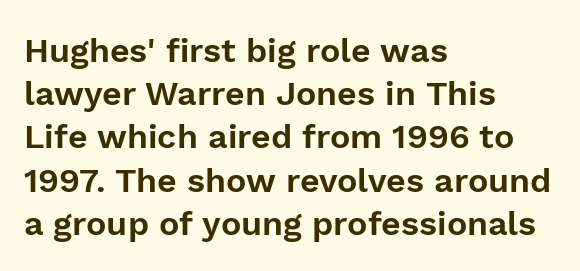
The image shows 34 px sans-serif type, upright; set left-aligned, normal line spacing (1.27x), normal letter spacing, not underlined; low stroke contrast and a medium x-height.
